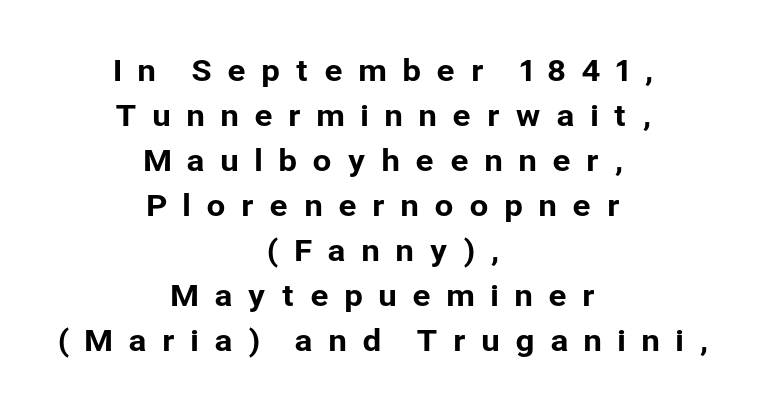
{"serif": "no", "italic": "no", "width": "normal", "stroke_contrast": "low", "x_height": "medium", "monospaced": "no", "underline": "no", "align": "center", "line_spacing": "normal", "line_spacing_ratio": 1.5, "letter_spacing": "wide", "letter_spacing_em": 0.49, "glyph_px": 30}
